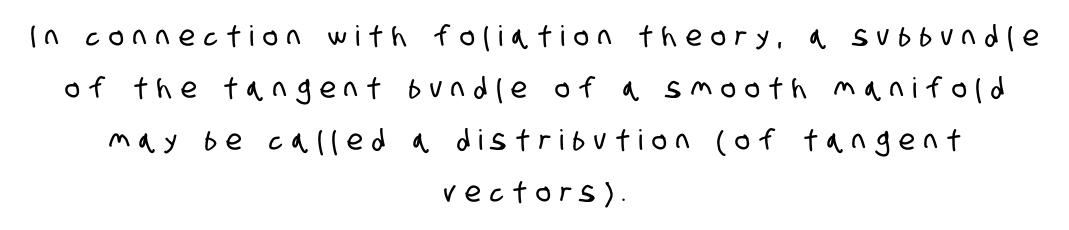
{"serif": "no", "width": "condensed", "stroke_contrast": "low", "x_height": "large", "monospaced": "no", "underline": "no", "align": "center", "line_spacing_ratio": 1.86, "letter_spacing": "wide", "letter_spacing_em": 0.34, "glyph_px": 28}
